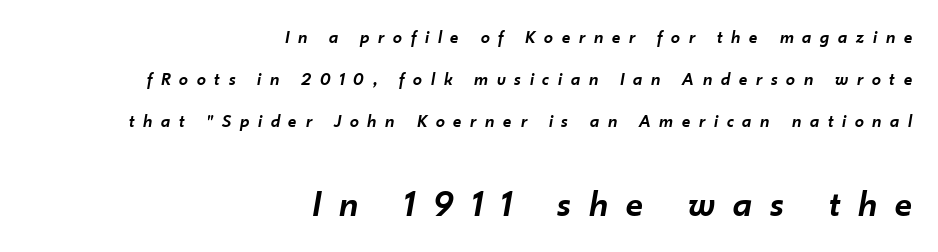
Q: Is the text bold? A: Semi-bold.
Q: Is the text italic (slanted)? A: Yes, it leans right by about 10 degrees.
Q: Is the text underlined? A: No.
Q: How is the paragraph aligned? A: Right-aligned.
Q: Is the spacing between letters normal or unusually wide? A: Unusually wide.
Q: Is the spacing between lines tight, normal or loose? A: Loose.
Q: Which block of text is set in a larger size, the first (top) or the second (bottom)? A: The second (bottom) one.
Q: Width (condensed, normal, or wide)? A: Normal.
Q: Stroke contrast? A: Low.
Q: x-height? A: Small.
Q: Monospaced? A: No.
